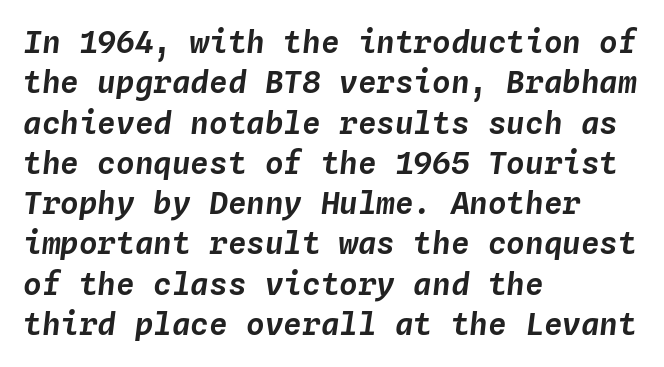
The image shows 31 px text type, italic (leaning right), monospaced; set left-aligned, normal line spacing (1.3x), normal letter spacing, not underlined; low stroke contrast and a medium x-height.
